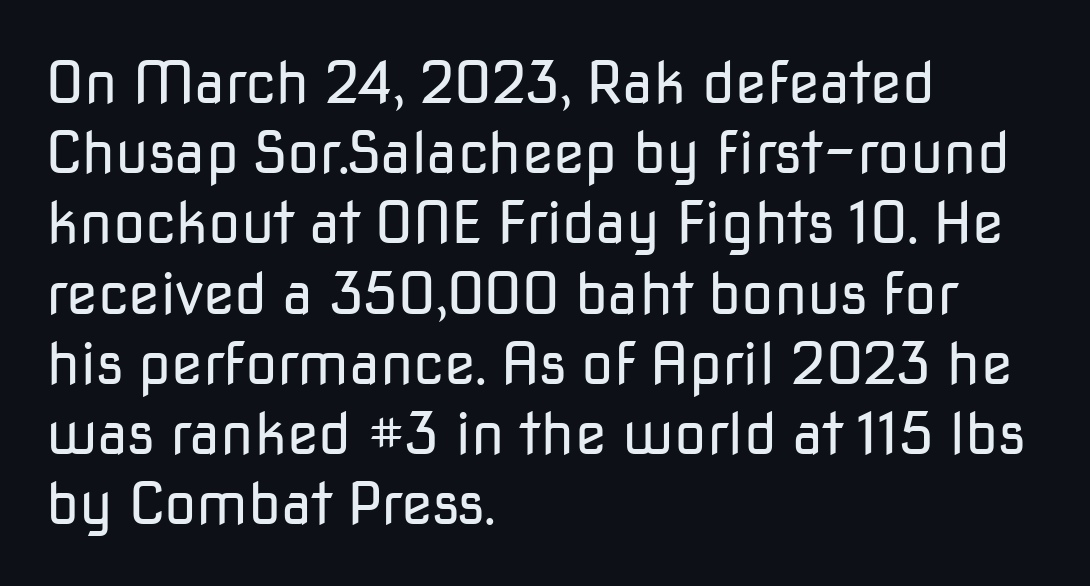
{"serif": "no", "italic": "no", "bold": "no", "weight": "regular", "width": "normal", "stroke_contrast": "low", "x_height": "medium", "monospaced": "no", "underline": "no", "align": "left", "line_spacing_ratio": 1.21, "letter_spacing": "normal", "letter_spacing_em": 0.0, "glyph_px": 58}
